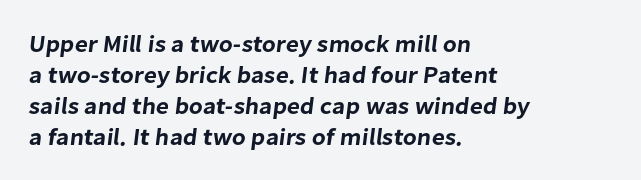
{"underline": "no", "align": "left", "line_spacing": "normal", "line_spacing_ratio": 1.29, "letter_spacing": "normal", "letter_spacing_em": 0.0, "glyph_px": 24}
